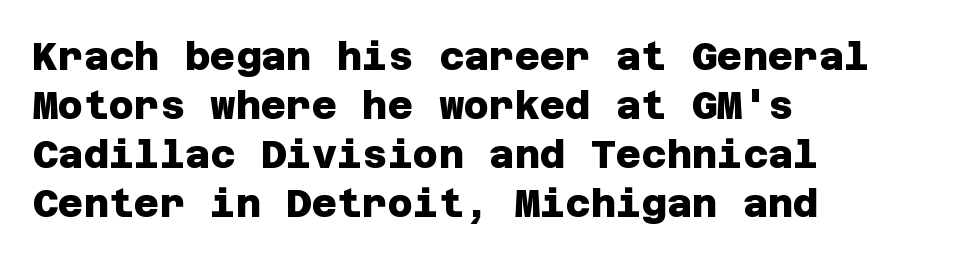
The image shows 39 px heavy sans-serif type; set left-aligned, normal line spacing (1.26x), normal letter spacing, not underlined; low stroke contrast and a large x-height.
